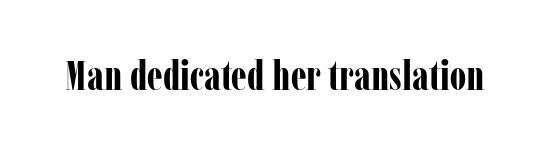
The passage shown is typed in a proportional face where columns would drift. The letters carry serifs — small finishing strokes at the ends of their stems. This rendering features lettering with no underline. Posture: upright roman. Heft: maximum for text — a bold.
